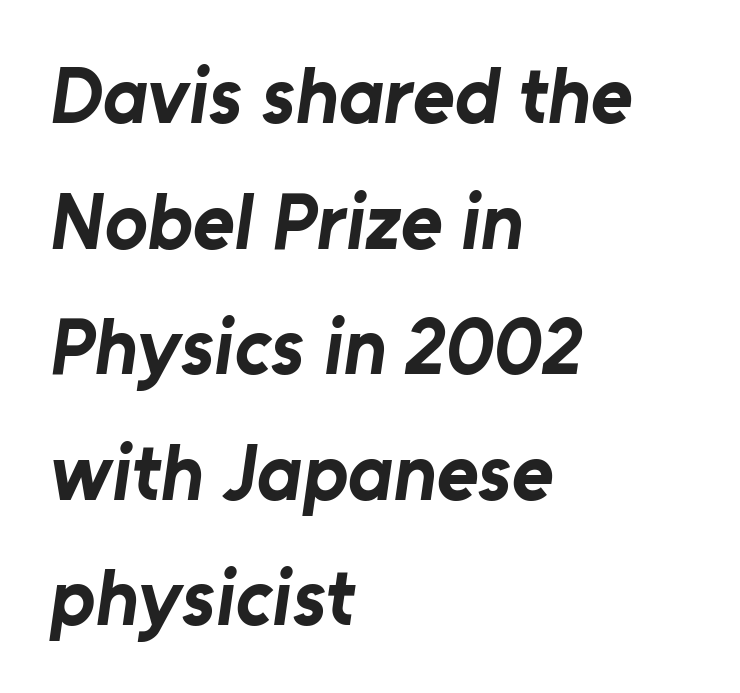
{"serif": "no", "bold": "yes", "weight": "bold", "width": "normal", "stroke_contrast": "low", "x_height": "medium", "monospaced": "no", "underline": "no", "align": "left", "line_spacing": "normal", "line_spacing_ratio": 1.57, "letter_spacing": "normal", "letter_spacing_em": 0.0, "glyph_px": 80}
